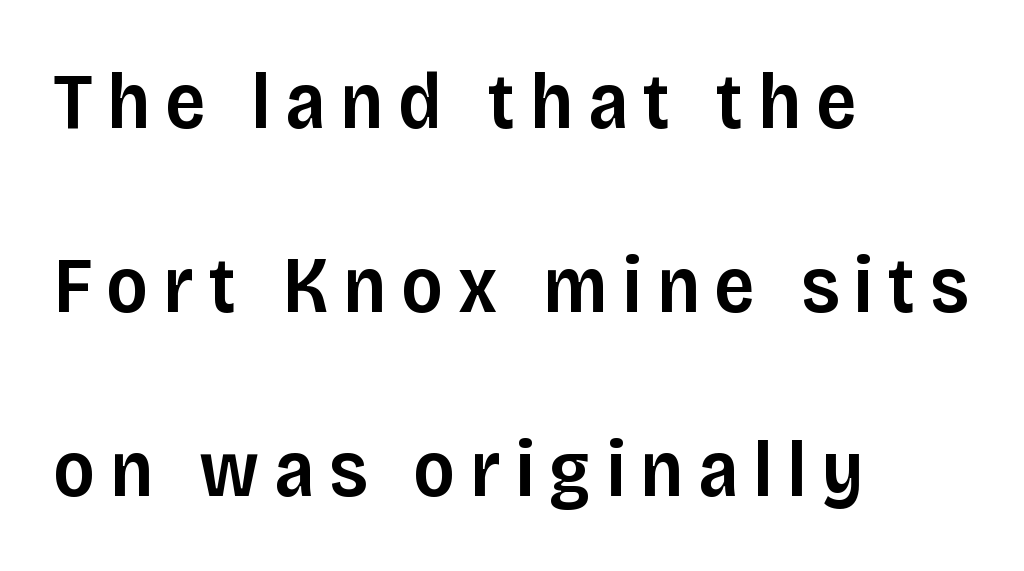
Q: Is the text bold? A: Semi-bold.
Q: Is the text italic (slanted)? A: No, it is upright.
Q: Is the typeface a serif or a sans-serif typeface? A: Sans-serif.
Q: Is the text underlined? A: No.
Q: How is the paragraph aligned? A: Left-aligned.
Q: Is the spacing between lines tight, normal or loose? A: Loose.
Q: Width (condensed, normal, or wide)? A: Normal.
Q: Stroke contrast? A: Low.
Q: x-height? A: Large.
Q: Monospaced? A: No.
